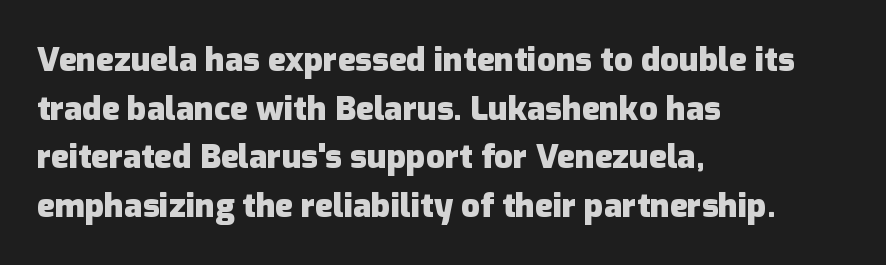
All the whitespace from short lines collects on the right. Clear beneath every line of the passage. How would I describe the line gaps? Plain and ordinary. The typography opts for an upright posture over an oblique one. Compared with an ordinary text face, these strokes are far heavier — a full bold. The letters sit at their default tracking, neither squeezed nor spread.
